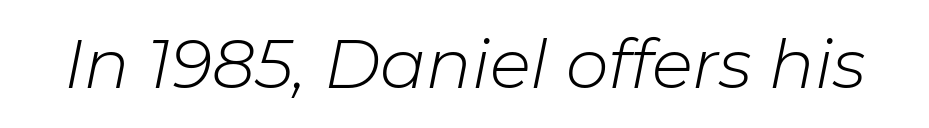
{"italic": "yes", "lean": "right", "slant_degrees": 11, "bold": "no", "weight": "light", "width": "normal", "stroke_contrast": "low", "x_height": "medium", "monospaced": "no", "underline": "no", "letter_spacing": "normal", "letter_spacing_em": 0.0, "glyph_px": 68}
